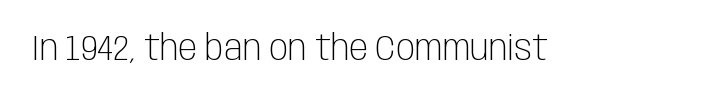
The image shows 35 px light, condensed sans-serif type, upright; set normal letter spacing, not underlined; low stroke contrast and a large x-height.
